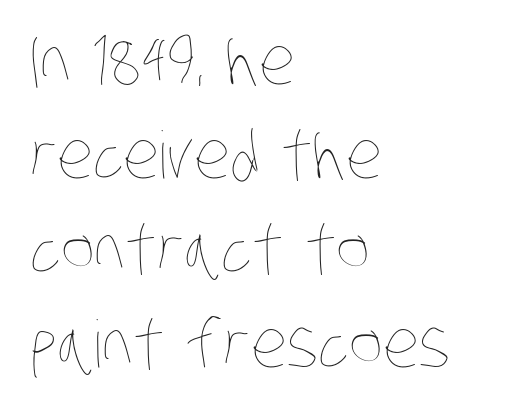
Q: Is the text bold? A: No.
Q: Is the text underlined? A: No.
Q: How is the paragraph aligned? A: Left-aligned.
Q: Is the spacing between letters normal or unusually wide? A: Normal.
Q: Is the spacing between lines tight, normal or loose? A: Normal.
Q: Width (condensed, normal, or wide)? A: Condensed.
Q: Stroke contrast? A: Low.
Q: x-height? A: Large.
Q: Monospaced? A: No.
